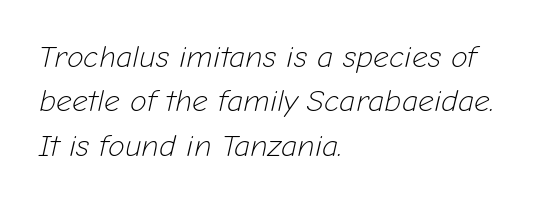
Q: Is the text bold? A: No.
Q: Is the text italic (slanted)? A: Yes, it leans right by about 12 degrees.
Q: Is the text underlined? A: No.
Q: How is the paragraph aligned? A: Left-aligned.
Q: Is the spacing between letters normal or unusually wide? A: Normal.
Q: Is the spacing between lines tight, normal or loose? A: Normal.
Q: Width (condensed, normal, or wide)? A: Normal.
Q: Stroke contrast? A: Low.
Q: x-height? A: Medium.
Q: Monospaced? A: No.
